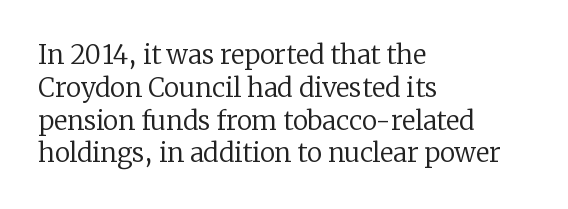
{"italic": "no", "bold": "no", "underline": "no", "align": "left", "line_spacing": "normal", "line_spacing_ratio": 1.26, "letter_spacing": "normal", "letter_spacing_em": 0.0, "glyph_px": 26}
